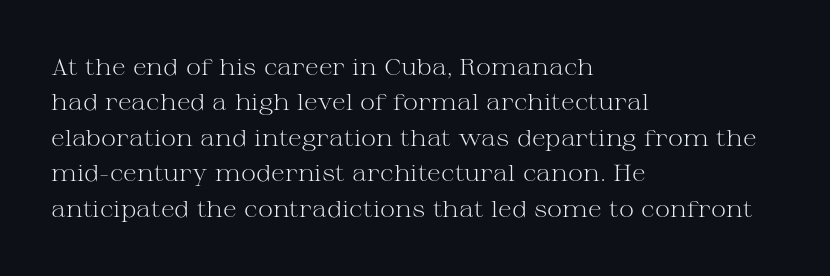
{"italic": "no", "bold": "no", "underline": "no", "align": "left", "line_spacing": "normal", "line_spacing_ratio": 1.54, "letter_spacing": "normal", "letter_spacing_em": 0.0, "glyph_px": 23}
